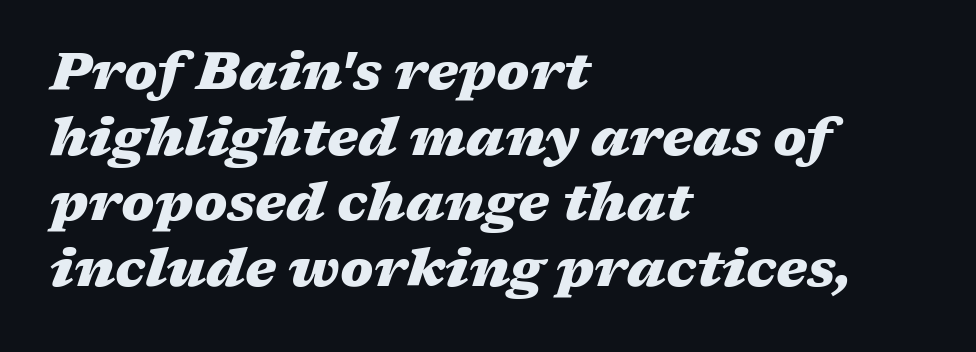
The line texture is even and compact thanks to regular tracking. The typesetter chose a ragged-right arrangement here. Compared with ordinary roman type, these characters are visibly tilted. Lines of text with bare space underneath. Character widths vary here, with narrow letters taking less room than wide ones.
